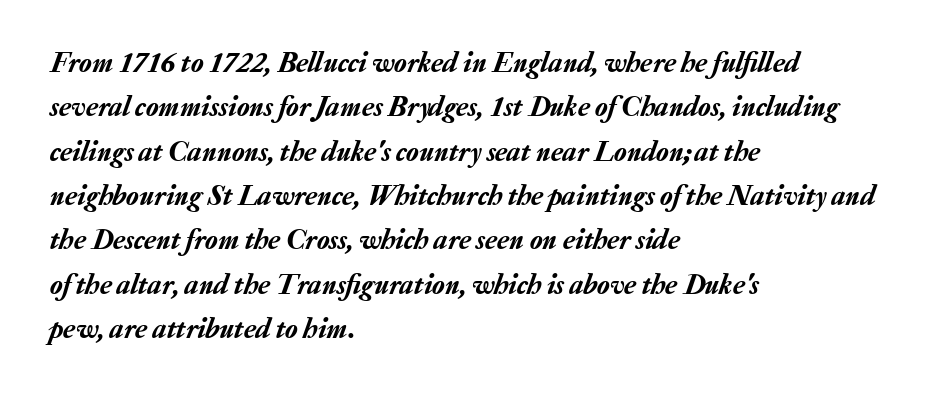
Does the copy run flush right? No — it runs flush left. Here the glyphs are tracked normally, forming tight word shapes. Posture: slanted. A typesetter would call this proportional, since set widths differ per character.
